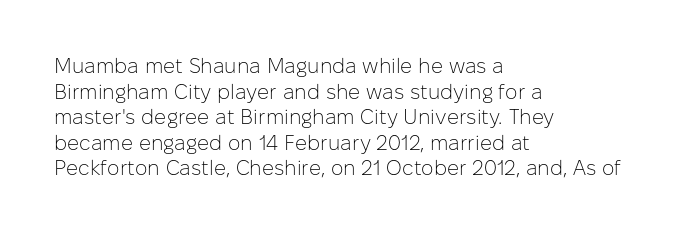
The image shows 21 px text type, upright; set left-aligned, line spacing 1.22x, normal letter spacing, not underlined.
